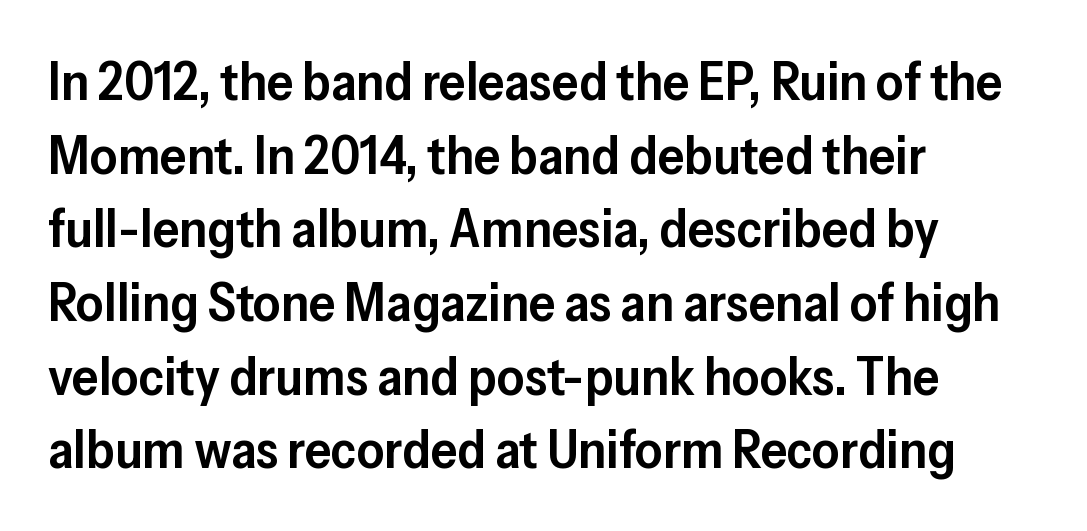
Letter spacing: default. This block has exactly the height ordinary leading produces. Bold? Not quite — semibold, heavier than regular but stopping short. Lines of text with bare space underneath. The letters carry no serifs — their stems end cleanly without finishing strokes. Compared with a centered layout, this one pins lines to the left instead.
